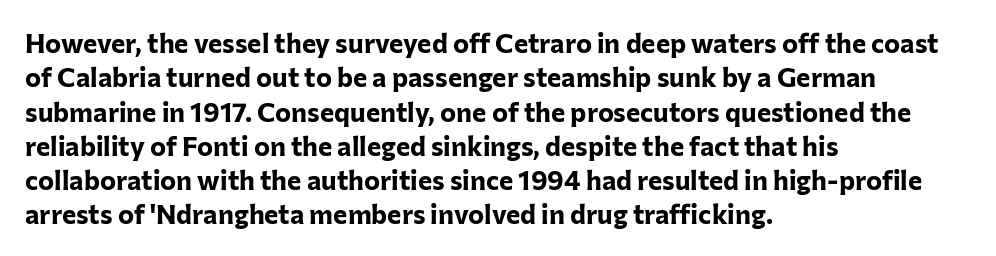
Q: Is the text bold? A: Yes.
Q: Is the text italic (slanted)? A: No, it is upright.
Q: Is the text underlined? A: No.
Q: How is the paragraph aligned? A: Left-aligned.
Q: Is the spacing between letters normal or unusually wide? A: Normal.
Q: Is the spacing between lines tight, normal or loose? A: Normal.
